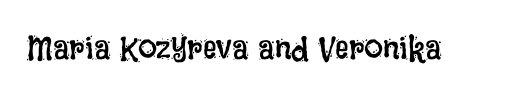
Q: Is the text bold? A: No.
Q: Is the text italic (slanted)? A: No, it is upright.
Q: Is the text underlined? A: No.
Q: Is the spacing between letters normal or unusually wide? A: Normal.
Q: Width (condensed, normal, or wide)? A: Condensed.
Q: Stroke contrast? A: Low.
Q: x-height? A: Large.
Q: Monospaced? A: No.
